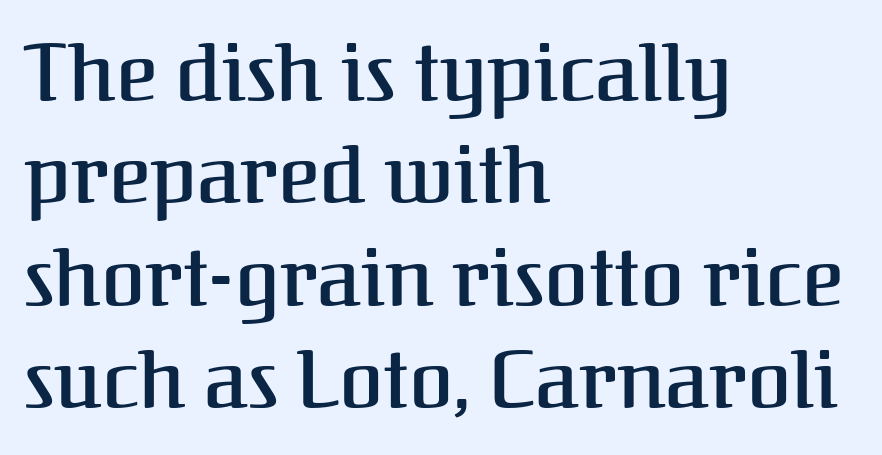
{"serif": "yes", "italic": "no", "width": "normal", "stroke_contrast": "medium", "x_height": "medium", "monospaced": "no", "underline": "no", "align": "left", "line_spacing": "normal", "line_spacing_ratio": 1.28, "letter_spacing": "normal", "letter_spacing_em": 0.0, "glyph_px": 80}
